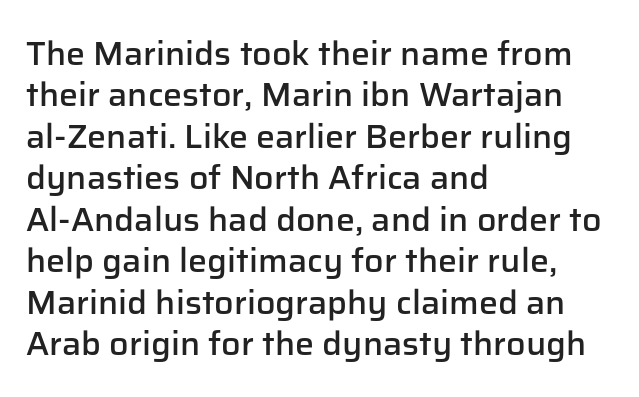
{"serif": "no", "italic": "no", "bold": "semi", "weight": "semibold", "width": "normal", "stroke_contrast": "low", "x_height": "medium", "monospaced": "no", "underline": "no", "align": "left", "line_spacing_ratio": 1.22, "letter_spacing": "normal", "letter_spacing_em": 0.0, "glyph_px": 34}
